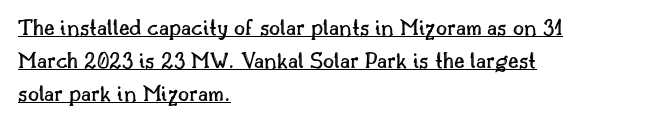
The image shows 24 px text type, upright; set left-aligned, normal line spacing (1.37x), normal letter spacing, underlined.
